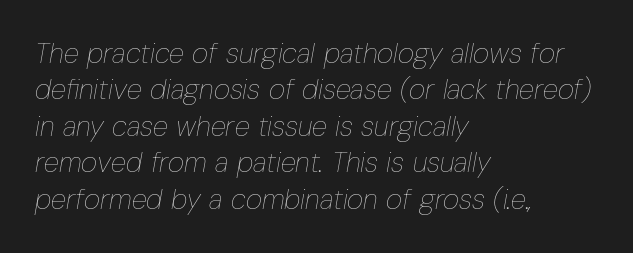
Q: Is the text bold? A: No.
Q: Is the text italic (slanted)? A: Yes, it leans right by about 10 degrees.
Q: Is the text underlined? A: No.
Q: How is the paragraph aligned? A: Left-aligned.
Q: Is the spacing between letters normal or unusually wide? A: Normal.
Q: Is the spacing between lines tight, normal or loose? A: Normal.
Q: Width (condensed, normal, or wide)? A: Condensed.
Q: Stroke contrast? A: Low.
Q: x-height? A: Medium.
Q: Monospaced? A: No.
